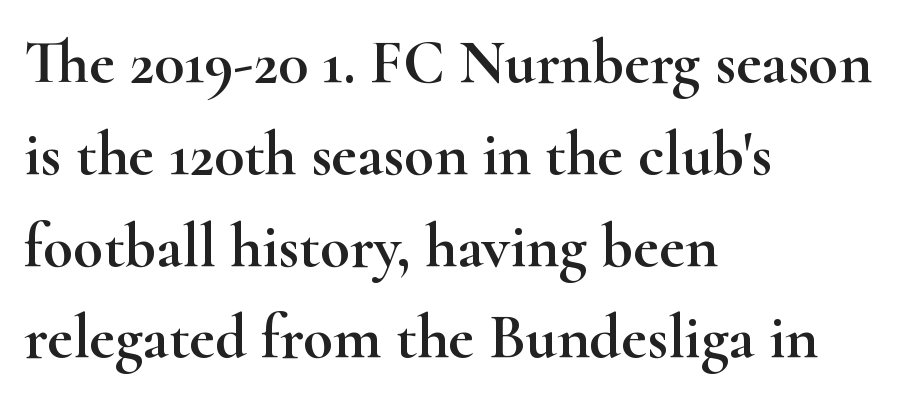
The passage shown has conventional tracking throughout. Posture: straight, roman, zero tilt. The leading is moderate, giving the passage an even texture. The paragraph shown leans on its left margin. Glance below the letters and you will spot only blank space. Looks like regular typesetting: each glyph gets only the width it needs.
